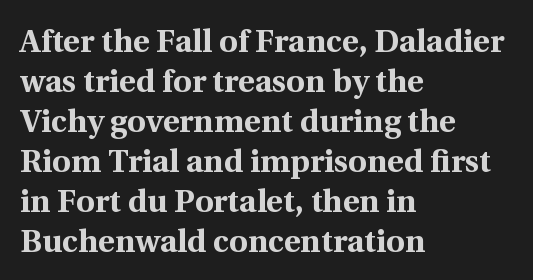
{"serif": "yes", "italic": "no", "bold": "yes", "weight": "bold", "width": "normal", "x_height": "medium", "monospaced": "no", "underline": "no", "align": "left", "line_spacing": "normal", "line_spacing_ratio": 1.25, "letter_spacing": "normal", "letter_spacing_em": 0.0, "glyph_px": 32}
